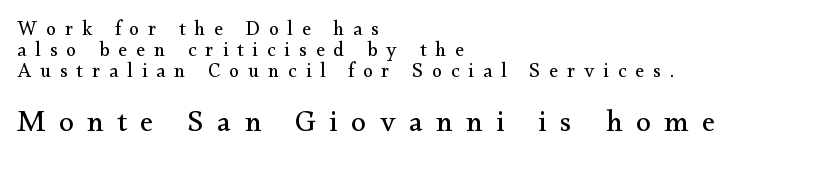
The font family rendered here belongs to the serif group. Students, observe: this is what under-led, compact text looks like. This rendering features lettering with no underline. The lower block of text is set noticeably larger than the block above it.
